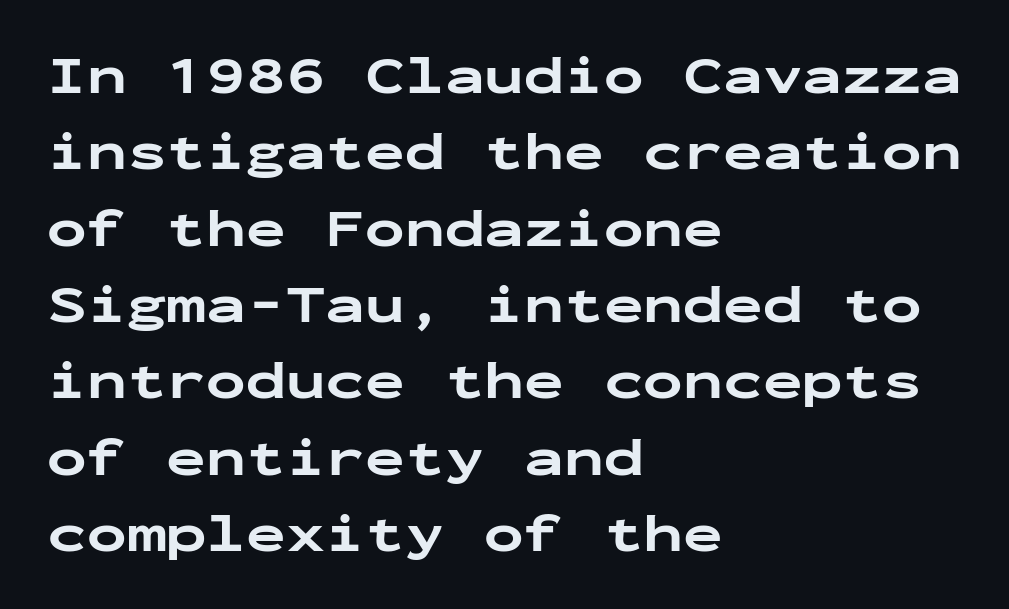
The image shows 53 px bold, wide sans-serif type, upright, monospaced; set left-aligned, normal line spacing (1.44x), normal letter spacing, not underlined; low stroke contrast and a medium x-height.
